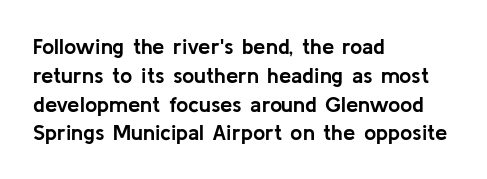
{"italic": "no", "bold": "yes", "underline": "no", "align": "left", "line_spacing": "normal", "line_spacing_ratio": 1.31, "letter_spacing": "normal", "letter_spacing_em": 0.0, "glyph_px": 22}
